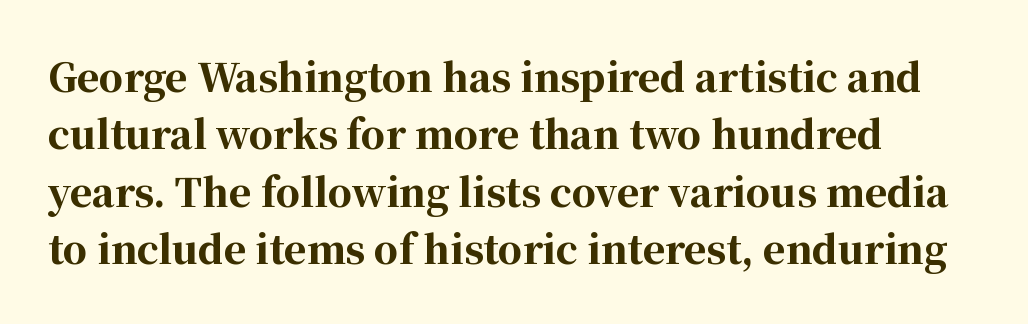
{"serif": "yes", "italic": "no", "bold": "yes", "weight": "bold", "width": "normal", "stroke_contrast": "high", "x_height": "medium", "monospaced": "no", "underline": "no", "align": "left", "line_spacing": "normal", "line_spacing_ratio": 1.51, "letter_spacing": "normal", "letter_spacing_em": 0.0, "glyph_px": 38}
